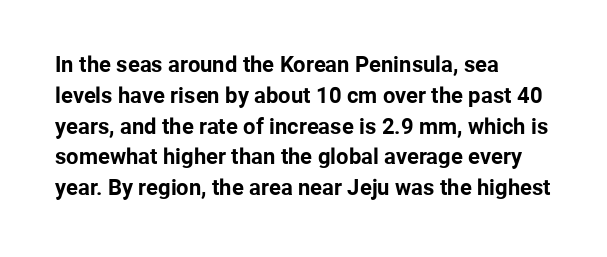
The image shows 22 px bold type, upright; set left-aligned, normal line spacing (1.4x), normal letter spacing, not underlined.
